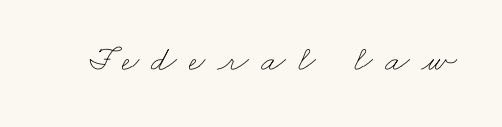
The image shows 36 px thin, wide type; set unusually wide letter spacing (+0.34 em), not underlined; low stroke contrast and a small x-height.
